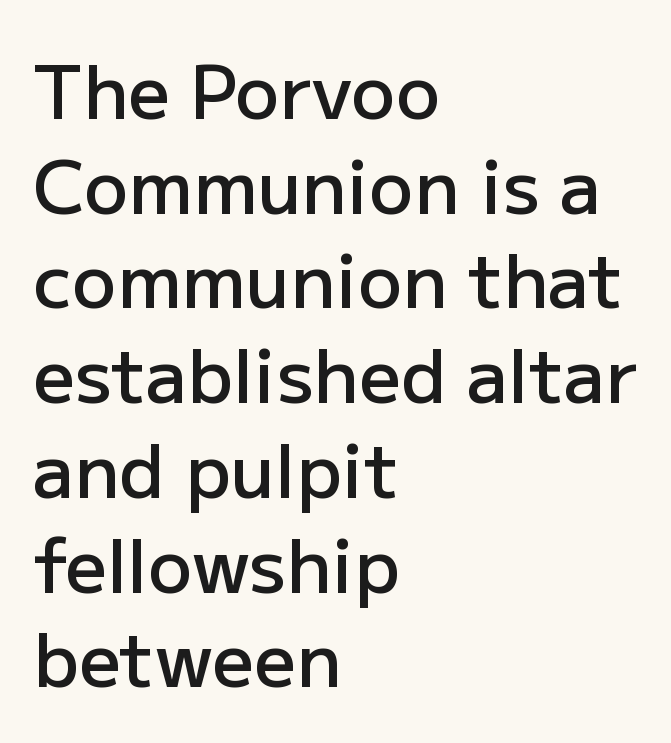
The image shows 74 px semibold sans-serif type, upright; set left-aligned, normal line spacing (1.28x), normal letter spacing, not underlined; low stroke contrast and a medium x-height.
